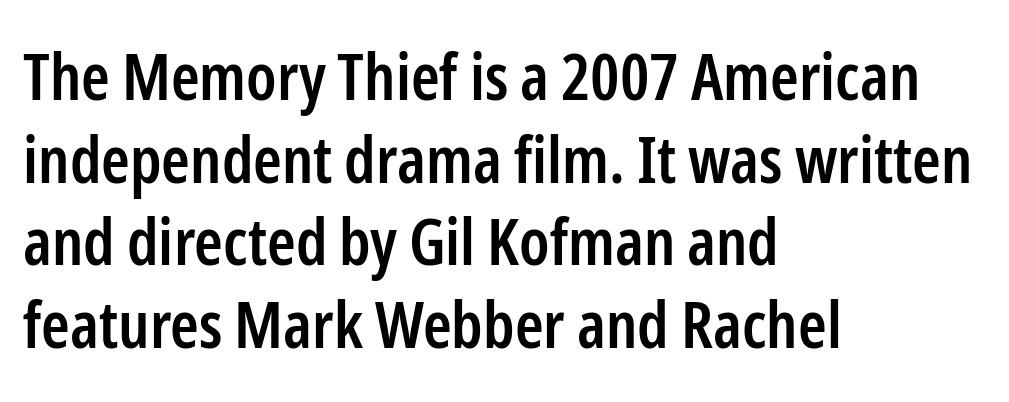
Q: Is the text bold? A: Semi-bold.
Q: Is the text italic (slanted)? A: No, it is upright.
Q: Is the typeface a serif or a sans-serif typeface? A: Sans-serif.
Q: Is the text underlined? A: No.
Q: How is the paragraph aligned? A: Left-aligned.
Q: Is the spacing between letters normal or unusually wide? A: Normal.
Q: Is the spacing between lines tight, normal or loose? A: Normal.
Q: Width (condensed, normal, or wide)? A: Condensed.
Q: Stroke contrast? A: Low.
Q: x-height? A: Medium.
Q: Monospaced? A: No.
